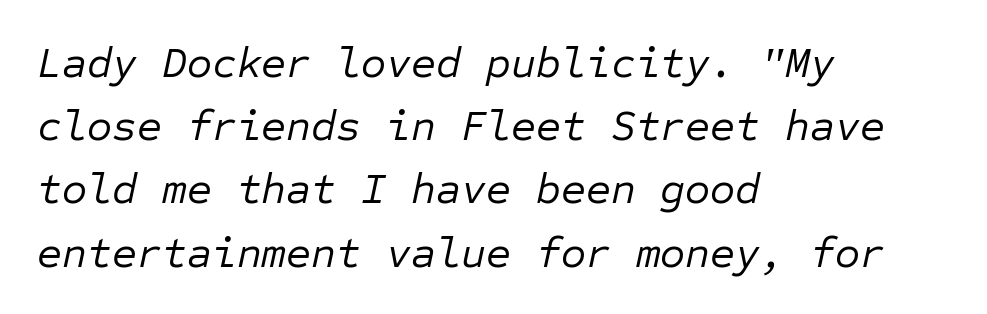
The image shows 43 px regular-weight type, italic (leaning right), monospaced; set left-aligned, normal line spacing (1.47x), normal letter spacing, not underlined; low stroke contrast and a medium x-height.
